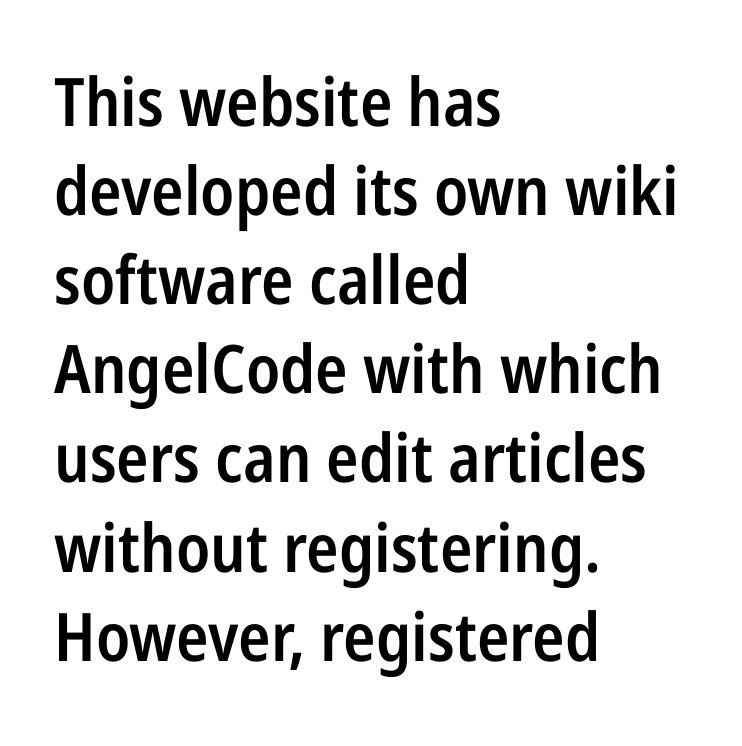
The image shows 67 px semibold, condensed sans-serif type, upright; set left-aligned, normal line spacing (1.33x), normal letter spacing, not underlined; low stroke contrast and a medium x-height.
